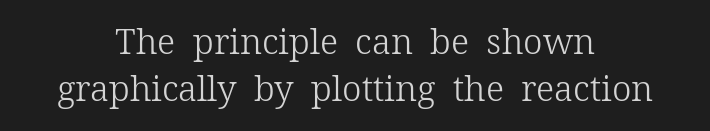
Any mark beneath the type? The region is blank. The rendering shows small feet on the letterforms — a serif design. A typesetter would call this proportional, since set widths differ per character. Tracking here is standard; glyphs follow each other at the usual distance. Upright lettering throughout.
